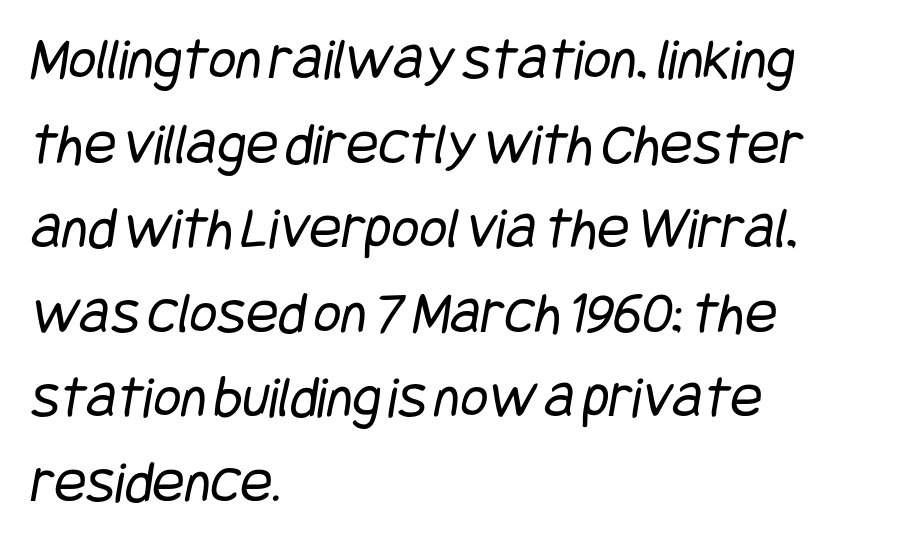
Q: Is the text bold? A: No.
Q: Is the typeface a serif or a sans-serif typeface? A: Sans-serif.
Q: Is the text underlined? A: No.
Q: How is the paragraph aligned? A: Left-aligned.
Q: Is the spacing between letters normal or unusually wide? A: Normal.
Q: Is the spacing between lines tight, normal or loose? A: Normal.
Q: Width (condensed, normal, or wide)? A: Condensed.
Q: Stroke contrast? A: Low.
Q: x-height? A: Large.
